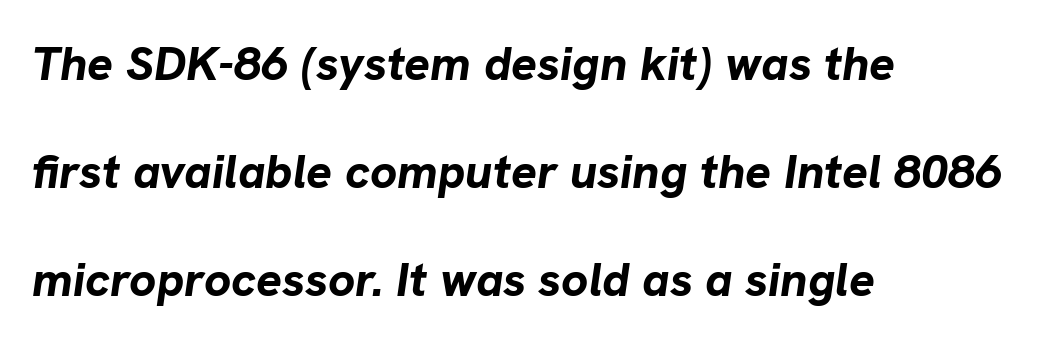
Q: Is the text bold? A: Yes.
Q: Is the text italic (slanted)? A: Yes, it leans right by about 8 degrees.
Q: Is the text underlined? A: No.
Q: How is the paragraph aligned? A: Left-aligned.
Q: Is the spacing between letters normal or unusually wide? A: Normal.
Q: Is the spacing between lines tight, normal or loose? A: Loose.
Q: Width (condensed, normal, or wide)? A: Normal.
Q: Stroke contrast? A: Low.
Q: x-height? A: Medium.
Q: Monospaced? A: No.
